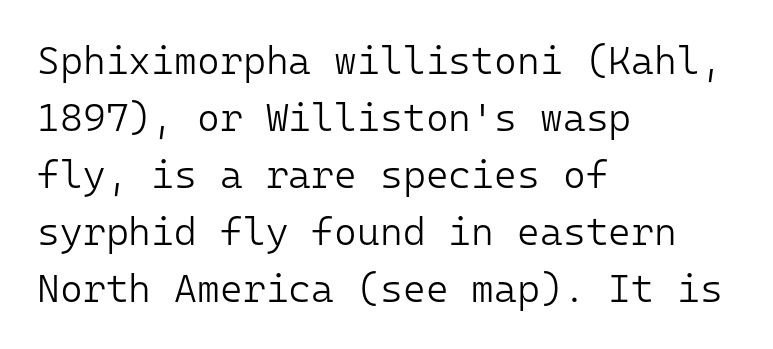
{"serif": "no", "italic": "no", "bold": "no", "weight": "light", "width": "normal", "stroke_contrast": "low", "x_height": "medium", "monospaced": "yes", "underline": "no", "align": "left", "line_spacing": "normal", "line_spacing_ratio": 1.46, "letter_spacing": "normal", "letter_spacing_em": 0.0, "glyph_px": 39}
